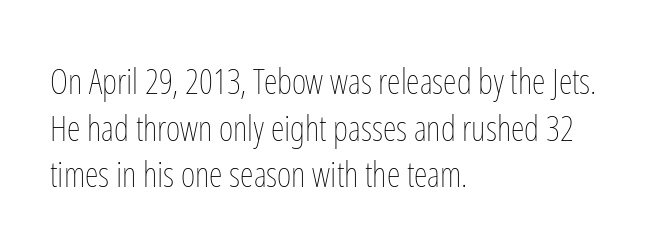
Q: Is the text bold? A: No.
Q: Is the text italic (slanted)? A: No, it is upright.
Q: Is the text underlined? A: No.
Q: How is the paragraph aligned? A: Left-aligned.
Q: Is the spacing between letters normal or unusually wide? A: Normal.
Q: Is the spacing between lines tight, normal or loose? A: Normal.
Q: Width (condensed, normal, or wide)? A: Condensed.
Q: Stroke contrast? A: Low.
Q: x-height? A: Medium.
Q: Monospaced? A: No.
